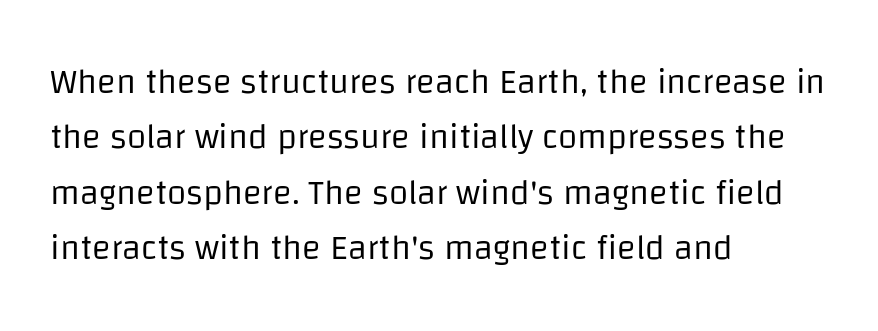
The type family on display is of the sans-serif kind. These lines were composed using upright roman letters. The type is set solid horizontally, with unmodified tracking. Compared with a centered layout, this one pins lines to the left instead. The passage shown is not bold in any degree.
